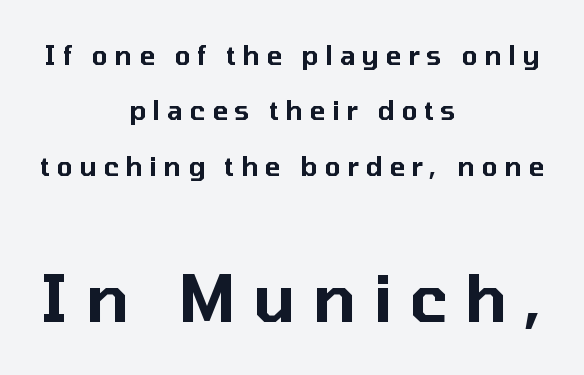
The image shows 65 px sans-serif type, upright; set centered, loose line spacing (2.13x), unusually wide letter spacing (+0.26 em), not underlined; the second (bottom) block is 2.5x larger; low stroke contrast and a medium x-height.
